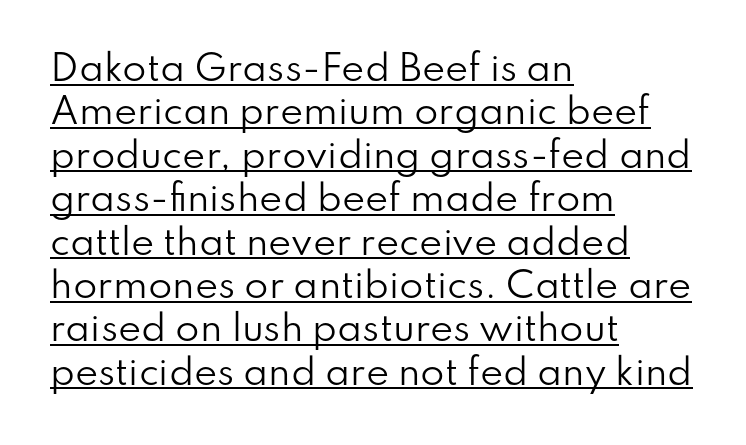
Q: Is the text bold? A: No.
Q: Is the text italic (slanted)? A: No, it is upright.
Q: Is the typeface a serif or a sans-serif typeface? A: Sans-serif.
Q: Is the text underlined? A: Yes.
Q: How is the paragraph aligned? A: Left-aligned.
Q: Is the spacing between letters normal or unusually wide? A: Normal.
Q: Width (condensed, normal, or wide)? A: Normal.
Q: Stroke contrast? A: Low.
Q: x-height? A: Small.
Q: Monospaced? A: No.
